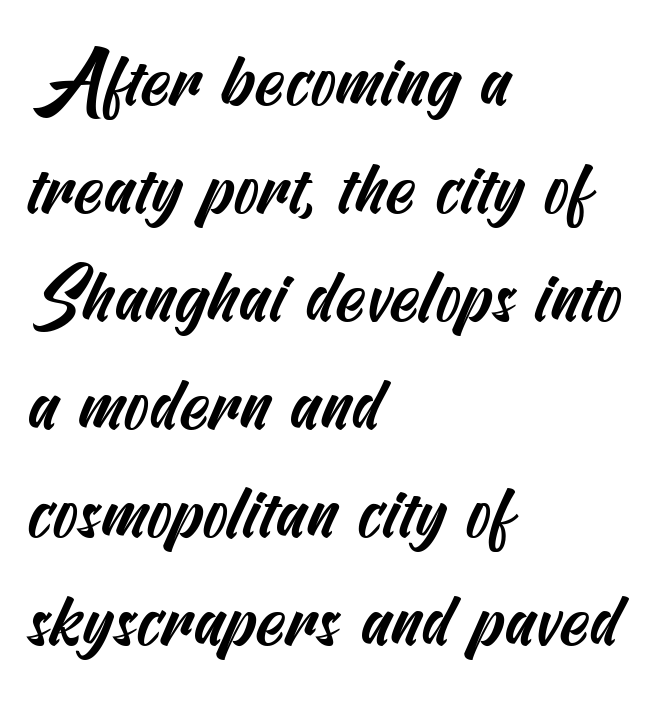
{"serif": "no", "width": "condensed", "stroke_contrast": "medium", "x_height": "small", "underline": "no", "align": "left", "line_spacing": "normal", "line_spacing_ratio": 1.46, "letter_spacing": "normal", "letter_spacing_em": 0.0, "glyph_px": 74}
